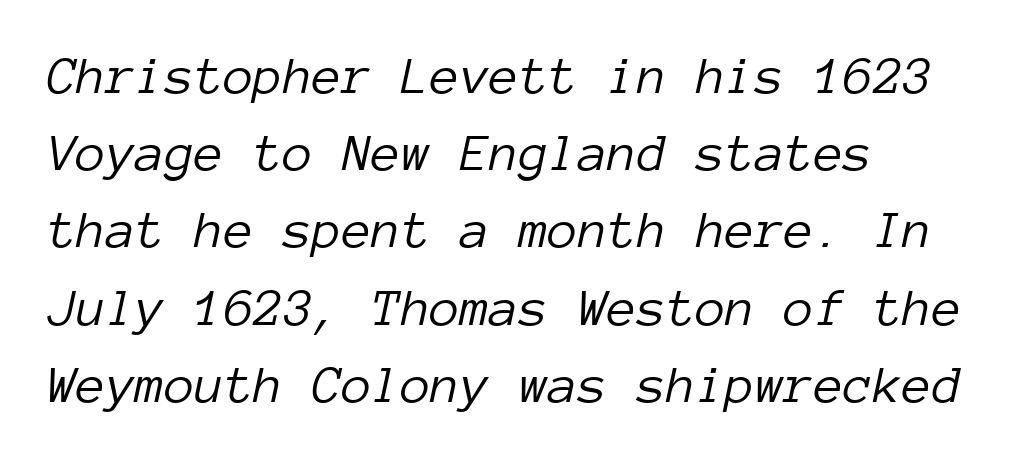
The image shows 54 px light type, italic (leaning right), monospaced; set left-aligned, normal line spacing (1.43x), normal letter spacing, not underlined; low stroke contrast and a medium x-height.
